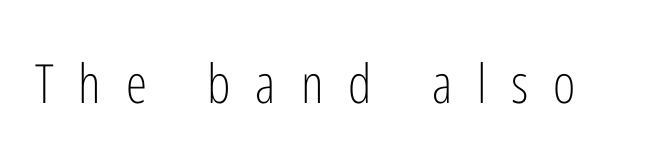
{"serif": "no", "italic": "no", "bold": "no", "weight": "light", "width": "condensed", "stroke_contrast": "low", "x_height": "medium", "monospaced": "no", "underline": "no", "letter_spacing": "wide", "letter_spacing_em": 0.46, "glyph_px": 54}
